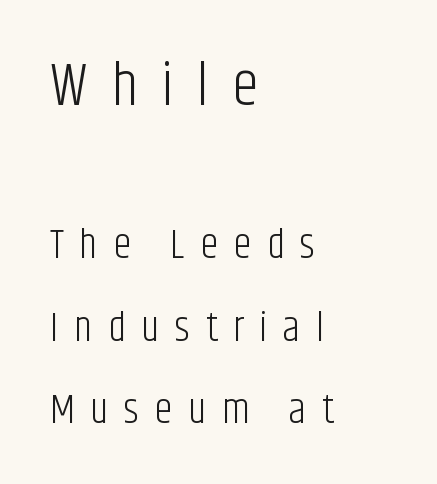
In this sample the first text group is rendered at the bigger scale. Caption: expanded tracking, letters set apart. When letters stand straight like this, we call the style roman or upright. Typeset ragged right — the left edge is the straight one. This sample has the flowing, uneven cadence of proportional lettering.
